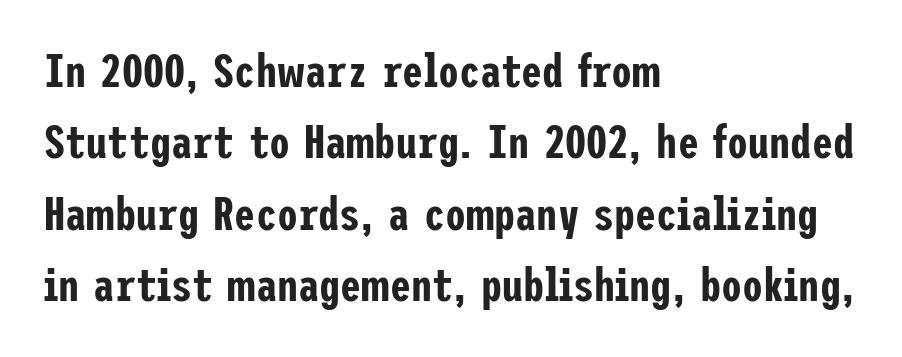
{"serif": "no", "italic": "no", "width": "condensed", "stroke_contrast": "low", "x_height": "medium", "underline": "no", "align": "left", "line_spacing": "normal", "line_spacing_ratio": 1.52, "letter_spacing": "normal", "letter_spacing_em": 0.0, "glyph_px": 47}
